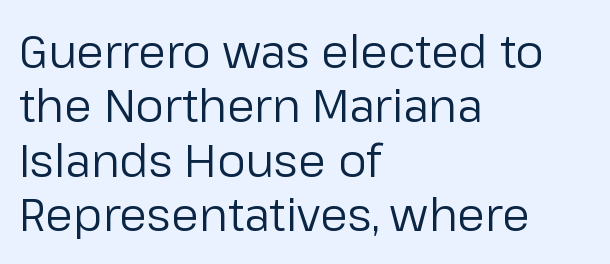
Q: Is the text bold? A: No.
Q: Is the text italic (slanted)? A: No, it is upright.
Q: Is the typeface a serif or a sans-serif typeface? A: Sans-serif.
Q: Is the text underlined? A: No.
Q: How is the paragraph aligned? A: Left-aligned.
Q: Is the spacing between letters normal or unusually wide? A: Normal.
Q: Width (condensed, normal, or wide)? A: Normal.
Q: Stroke contrast? A: Low.
Q: x-height? A: Medium.
Q: Monospaced? A: No.
